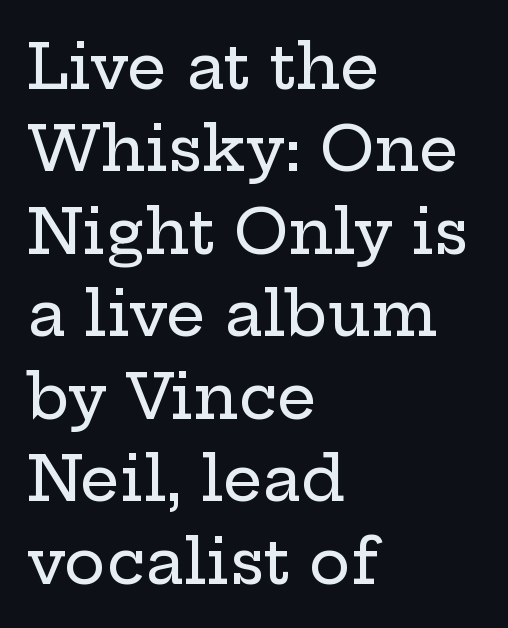
Type without underlining. Line beginnings align vertically; line endings do not. Glyph-to-glyph distance matches everyday printed text. Note the varied advance widths — an 'i' is clearly narrower than an 'm'. Rows of type keep a routine distance in the vertical direction. Font category for this specimen: serif.
